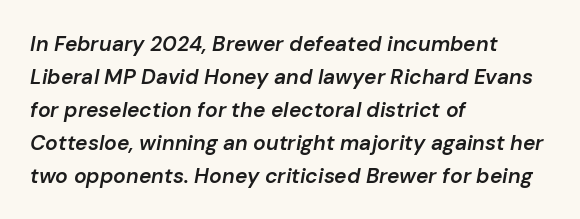
The image shows 21 px text type, italic (leaning right); set left-aligned, normal line spacing (1.57x), normal letter spacing, not underlined.
